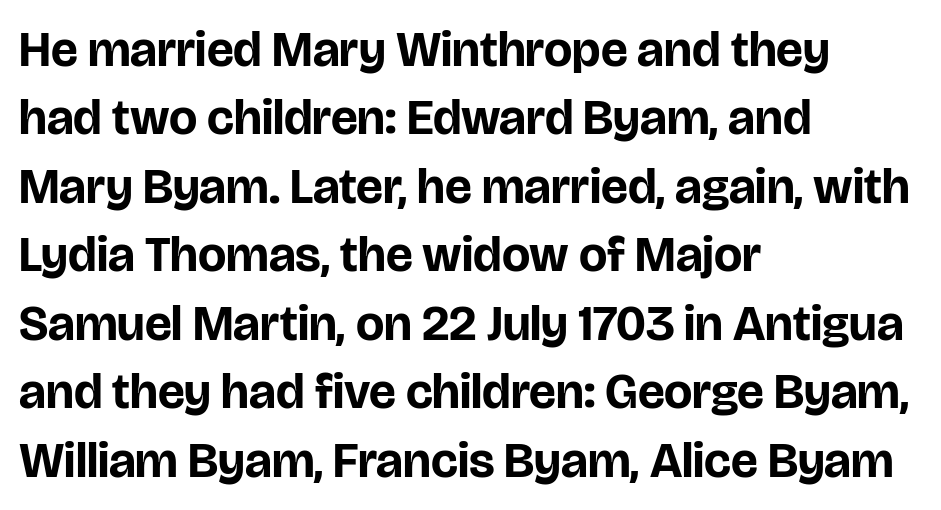
{"serif": "no", "italic": "no", "bold": "yes", "weight": "bold", "width": "normal", "stroke_contrast": "low", "x_height": "large", "monospaced": "no", "underline": "no", "align": "left", "line_spacing": "normal", "line_spacing_ratio": 1.37, "letter_spacing": "normal", "letter_spacing_em": 0.0, "glyph_px": 50}
